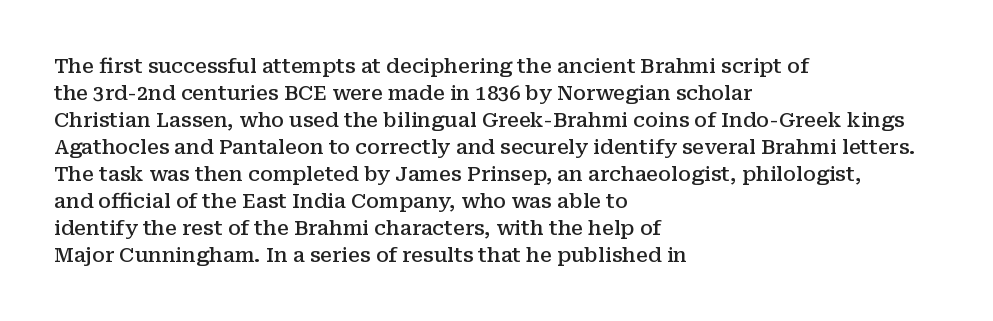
Q: Is the text bold? A: Semi-bold.
Q: Is the text italic (slanted)? A: No, it is upright.
Q: Is the text underlined? A: No.
Q: How is the paragraph aligned? A: Left-aligned.
Q: Is the spacing between letters normal or unusually wide? A: Normal.
Q: Is the spacing between lines tight, normal or loose? A: Normal.
